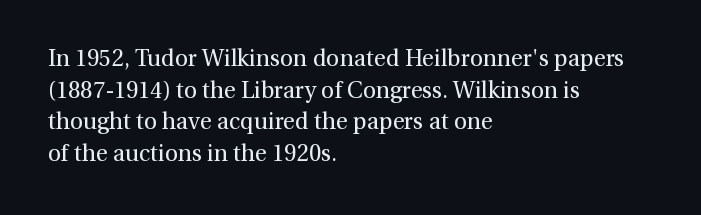
{"italic": "no", "bold": "no", "underline": "no", "align": "left", "line_spacing": "normal", "line_spacing_ratio": 1.37, "letter_spacing": "normal", "letter_spacing_em": 0.0, "glyph_px": 23}
